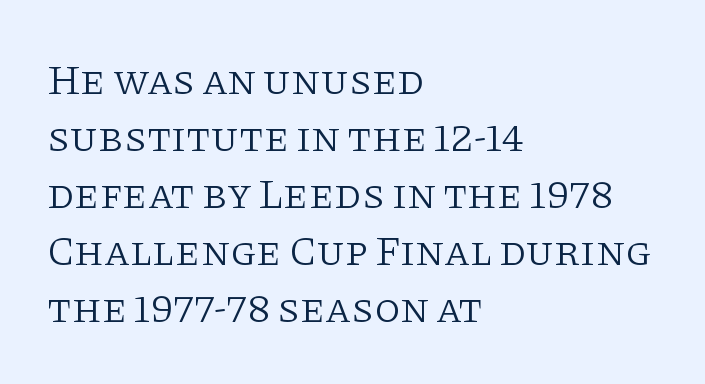
The image shows 42 px light serif type, upright; set left-aligned, normal line spacing (1.36x), normal letter spacing, not underlined; low stroke contrast and a large x-height.
